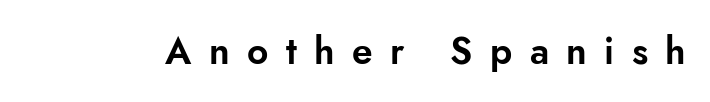
Q: Is the text italic (slanted)? A: No, it is upright.
Q: Is the typeface a serif or a sans-serif typeface? A: Sans-serif.
Q: Is the text underlined? A: No.
Q: Is the spacing between letters normal or unusually wide? A: Unusually wide.
Q: Width (condensed, normal, or wide)? A: Normal.
Q: Stroke contrast? A: Low.
Q: x-height? A: Small.
Q: Monospaced? A: No.
